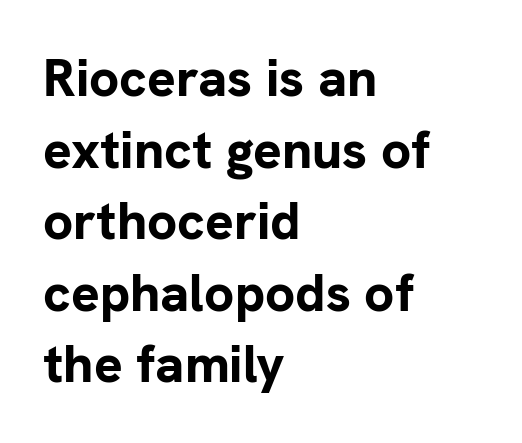
Q: Is the text bold? A: Yes.
Q: Is the text italic (slanted)? A: No, it is upright.
Q: Is the typeface a serif or a sans-serif typeface? A: Sans-serif.
Q: Is the text underlined? A: No.
Q: How is the paragraph aligned? A: Left-aligned.
Q: Is the spacing between letters normal or unusually wide? A: Normal.
Q: Is the spacing between lines tight, normal or loose? A: Normal.
Q: Width (condensed, normal, or wide)? A: Normal.
Q: Stroke contrast? A: Low.
Q: x-height? A: Medium.
Q: Monospaced? A: No.
